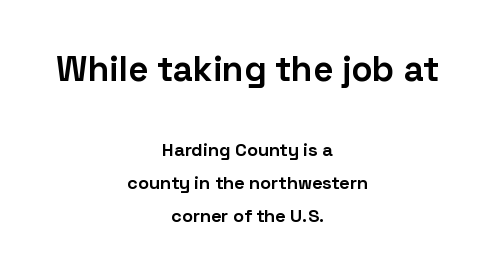
The passage shown is typed in a proportional face where columns would drift. The space directly below the letters is spotless. The face used here appears at its bigger size in the upper chunk. Where is the straight margin? There isn't one; the lines are centered. Ordinary non-slanted type is in use.
